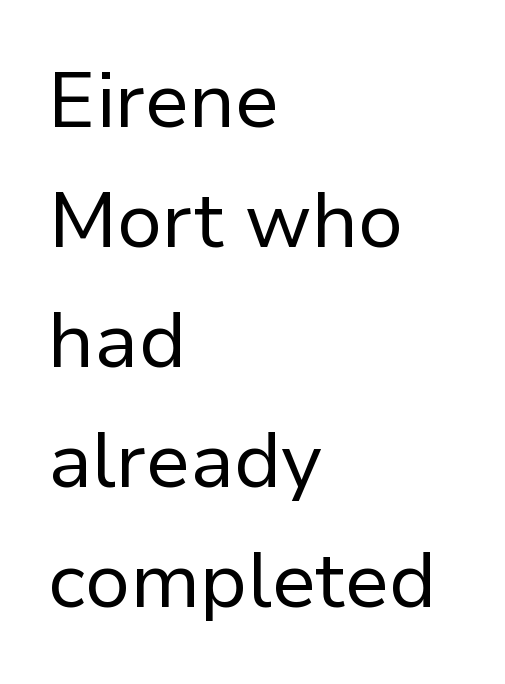
Q: Is the text bold? A: No.
Q: Is the text italic (slanted)? A: No, it is upright.
Q: Is the typeface a serif or a sans-serif typeface? A: Sans-serif.
Q: Is the text underlined? A: No.
Q: How is the paragraph aligned? A: Left-aligned.
Q: Is the spacing between letters normal or unusually wide? A: Normal.
Q: Is the spacing between lines tight, normal or loose? A: Normal.
Q: Width (condensed, normal, or wide)? A: Normal.
Q: Stroke contrast? A: Low.
Q: x-height? A: Medium.
Q: Monospaced? A: No.
